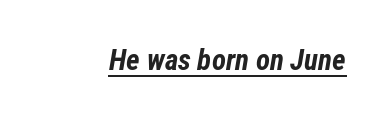
Q: Is the text bold? A: Yes.
Q: Is the text italic (slanted)? A: Yes, it leans right by about 12 degrees.
Q: Is the text underlined? A: Yes.
Q: Is the spacing between letters normal or unusually wide? A: Normal.
Q: Width (condensed, normal, or wide)? A: Condensed.
Q: Stroke contrast? A: Low.
Q: x-height? A: Medium.
Q: Monospaced? A: No.
